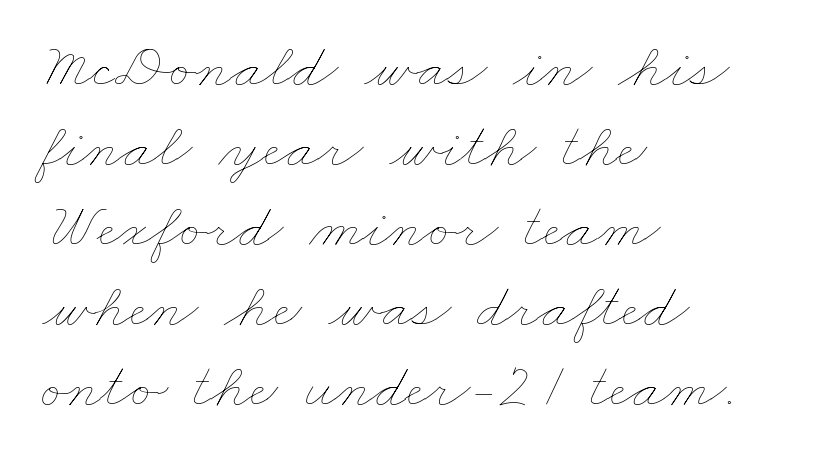
{"bold": "no", "weight": "thin", "width": "wide", "stroke_contrast": "low", "x_height": "small", "monospaced": "no", "underline": "no", "align": "left", "line_spacing": "normal", "line_spacing_ratio": 1.25, "letter_spacing": "normal", "letter_spacing_em": 0.0, "glyph_px": 64}
